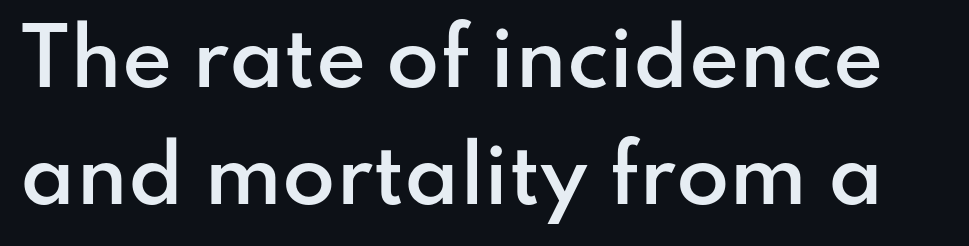
Summary of vertical rhythm: regular, with standard interline spacing. Posture: upright roman. Caption: semibold face, moderately heavy strokes. Check the space under the baseline: it is left empty.
